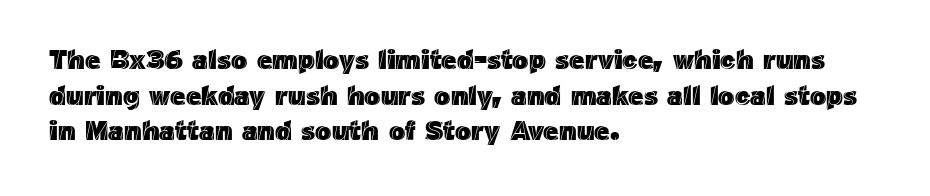
Line spacing here is normal. In terms of posture, this sample is upright. A bare baseline throughout the passage. Does the copy run flush right? No — it runs flush left. You could call the tracking neutral — neither tight nor loose.
